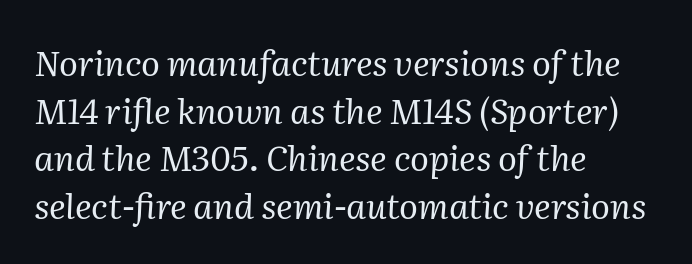
The image shows 35 px regular-weight serif type, italic (leaning right); set left-aligned, normal line spacing (1.36x), normal letter spacing, not underlined; medium stroke contrast and a medium x-height.
